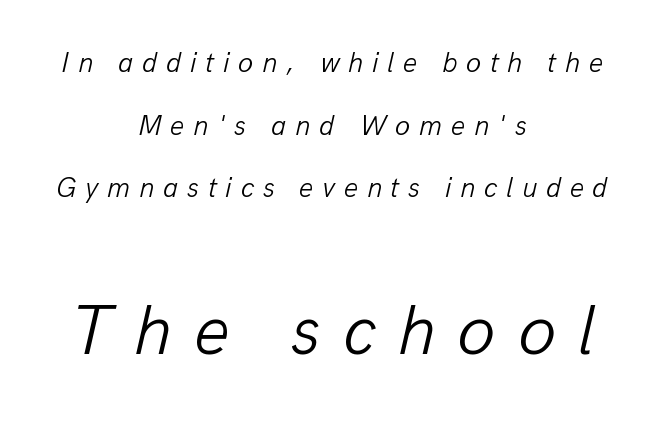
Weight: not bold — regular or lighter. The letters advance in unequal steps, a hallmark of proportional type. If you measured baseline to baseline, you'd find a long distance. These two chunks differ in scale, with the bottom chunk taking the larger measure. Honestly, the letter spacing is so wide it's the main thing you notice.
